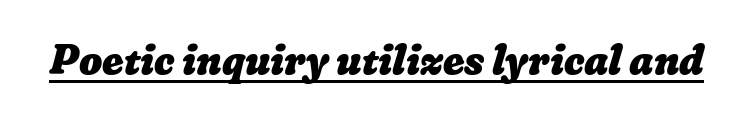
The glyphs are accompanied by a horizontal stroke just below them. A typesetter would call this proportional, since set widths differ per character. Bold? Absolutely — the strokes are thick and heavy. There is no visible air inserted between adjacent glyphs.
